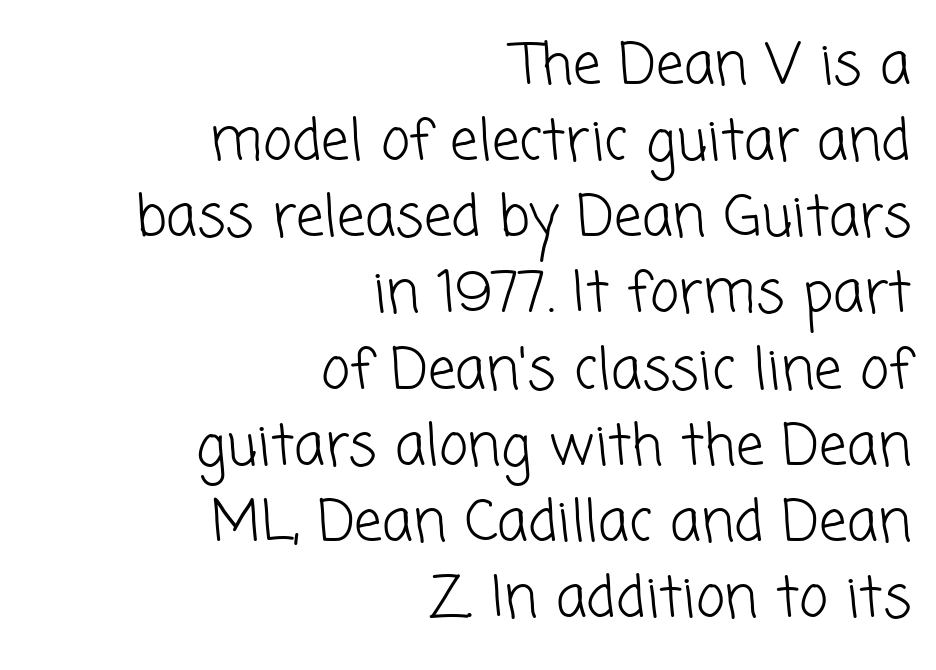
{"serif": "no", "bold": "no", "weight": "light", "width": "normal", "stroke_contrast": "low", "x_height": "medium", "monospaced": "no", "underline": "no", "align": "right", "line_spacing": "normal", "line_spacing_ratio": 1.36, "letter_spacing": "normal", "letter_spacing_em": 0.0, "glyph_px": 56}
